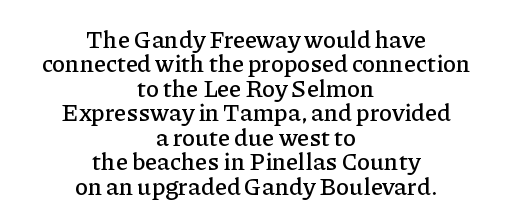
The image shows 24 px text type, upright; set centered, tight line spacing (1.02x), normal letter spacing, not underlined.
